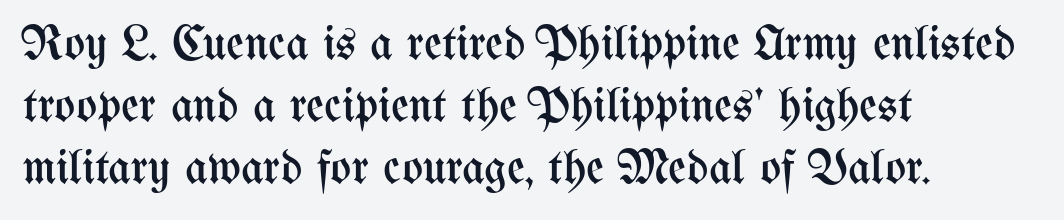
One-word summary of the alignment: left. Summary of weight: not heavy and not bold. The letters advance in unequal steps, a hallmark of proportional type. Nothing unusual about the tracking: characters are spaced as the font intends.
